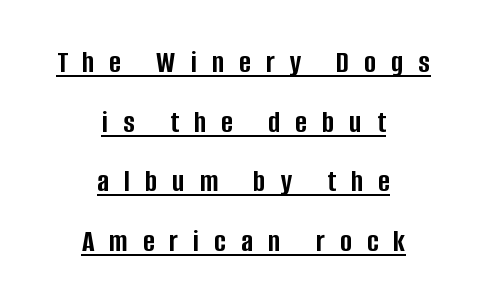
Rendered with straight, roman letterforms. The rendering uses the underline text-decoration. Caption: multi-line text, centered on the measure. Here the designer chose a conventional face with non-uniform glyph widths.
